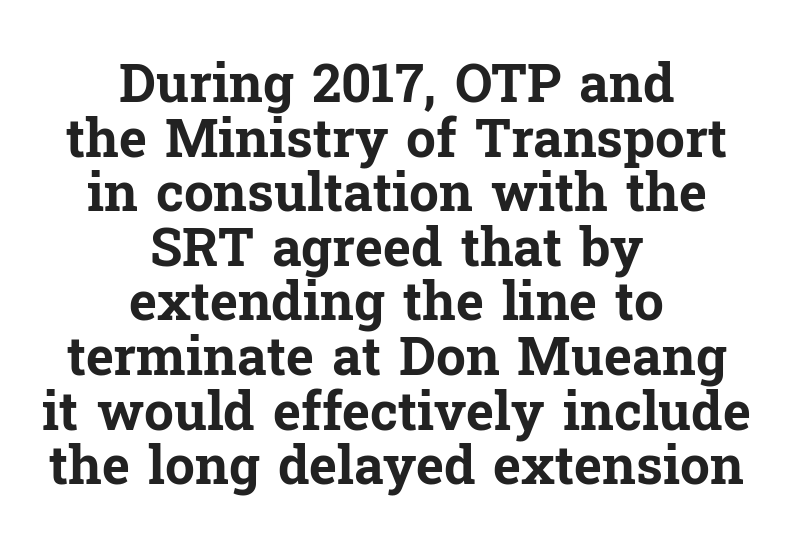
Stroke thickness is high; the sample reads as a true bold. The rag falls on both sides of this text block equally. Letter spacing: default. The type family on display is of the serif kind. Just letters on the line, the space beneath them empty. The passage shown is typed in a proportional face where columns would drift.
